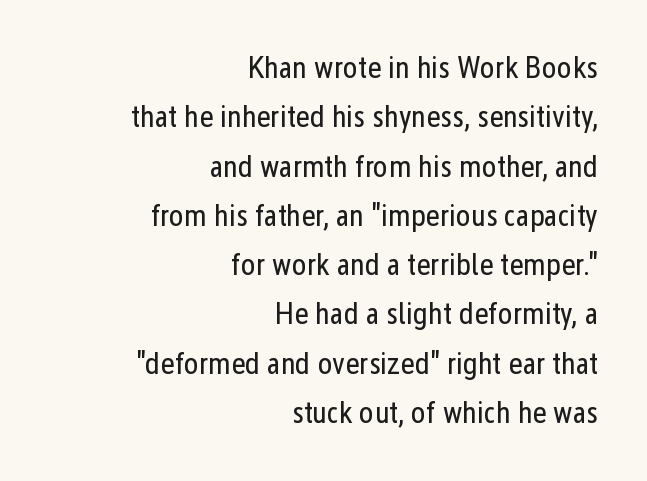
Q: Is the text bold? A: No.
Q: Is the text italic (slanted)? A: No, it is upright.
Q: Is the typeface a serif or a sans-serif typeface? A: Sans-serif.
Q: Is the text underlined? A: No.
Q: How is the paragraph aligned? A: Right-aligned.
Q: Is the spacing between letters normal or unusually wide? A: Normal.
Q: Is the spacing between lines tight, normal or loose? A: Normal.
Q: Width (condensed, normal, or wide)? A: Condensed.
Q: Stroke contrast? A: Low.
Q: x-height? A: Medium.
Q: Monospaced? A: No.
